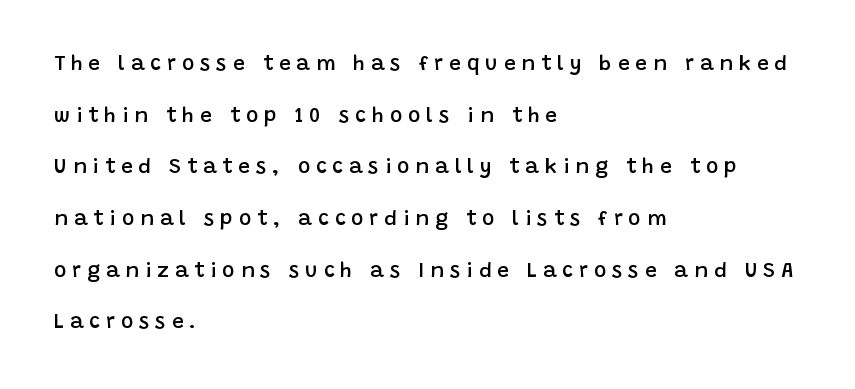
Q: Is the text bold? A: Semi-bold.
Q: Is the text italic (slanted)? A: No, it is upright.
Q: Is the text underlined? A: No.
Q: How is the paragraph aligned? A: Left-aligned.
Q: Is the spacing between letters normal or unusually wide? A: Unusually wide.
Q: Is the spacing between lines tight, normal or loose? A: Loose.
